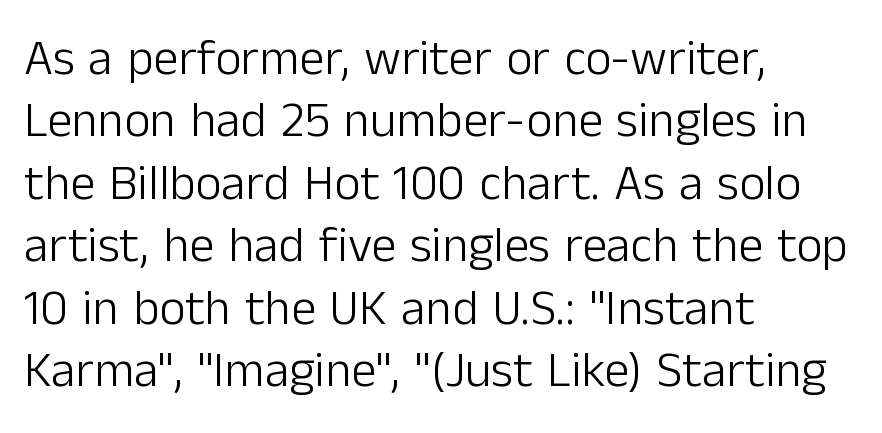
Tracking value appears to be zero — textbook default spacing. These lines sit exactly where default settings would place them. The strip under each line holds only bare page. Note the varied advance widths — an 'i' is clearly narrower than an 'm'. No italicization has been applied; the sample stays upright. No feet cap the strokes, marking this as sans-serif type.
